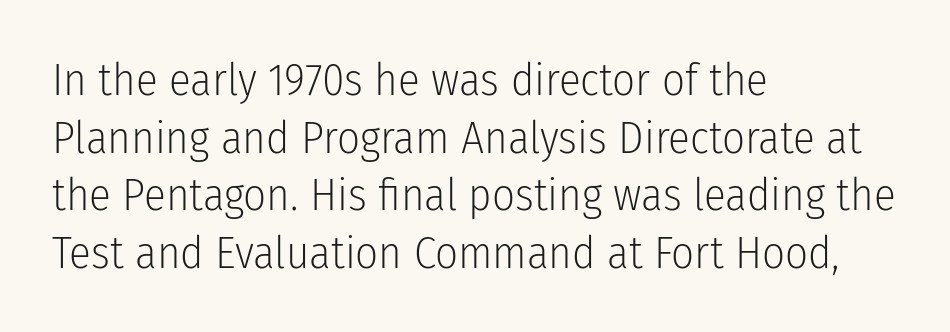
{"serif": "no", "italic": "no", "bold": "no", "weight": "light", "width": "condensed", "stroke_contrast": "low", "x_height": "medium", "monospaced": "no", "underline": "no", "align": "left", "line_spacing": "normal", "line_spacing_ratio": 1.28, "letter_spacing": "normal", "letter_spacing_em": 0.0, "glyph_px": 45}
